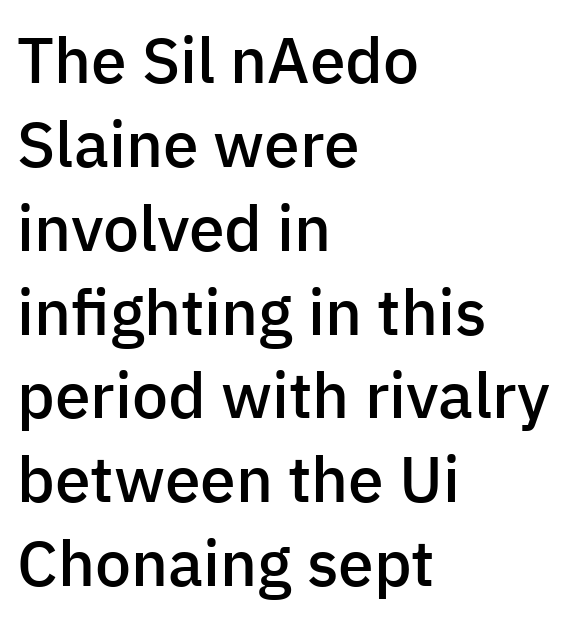
You could call the tracking neutral — neither tight nor loose. Note: no serifs on the glyphs. The rendering uses a moderate line-height, typical for paragraphs. A somewhat darkened texture: the type is semibold rather than bold.
